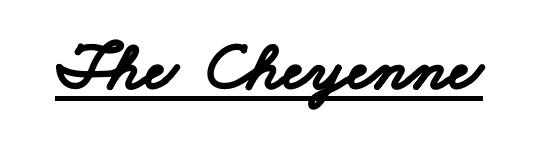
{"serif": "no", "bold": "yes", "weight": "bold", "width": "wide", "stroke_contrast": "low", "x_height": "small", "monospaced": "no", "underline": "yes", "letter_spacing": "normal", "letter_spacing_em": 0.0, "glyph_px": 71}
